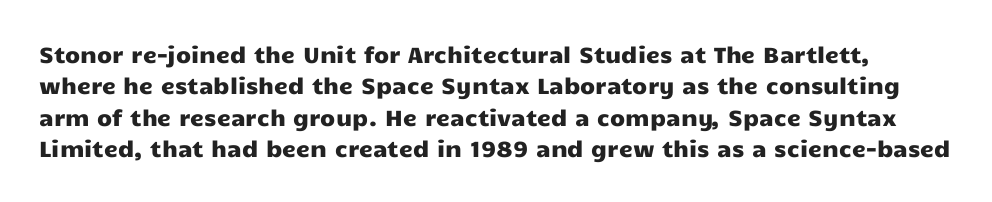
The image shows 22 px text type, upright; set normal line spacing (1.43x), normal letter spacing, not underlined.
